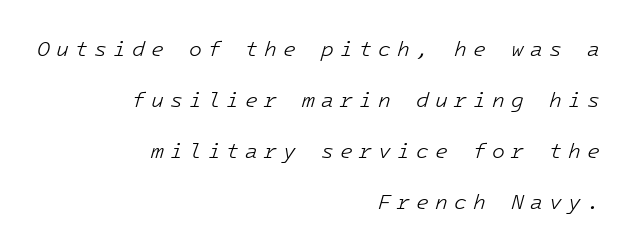
{"italic": "yes", "lean": "right", "slant_degrees": 16, "bold": "no", "underline": "no", "align": "right", "line_spacing": "loose", "line_spacing_ratio": 2.43, "letter_spacing": "wide", "letter_spacing_em": 0.29, "glyph_px": 21}
